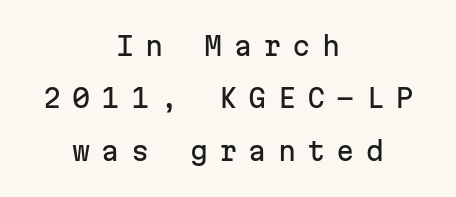
The image shows 26 px text type, upright; set centered, loose line spacing (2.01x), unusually wide letter spacing (+0.43 em), not underlined.
